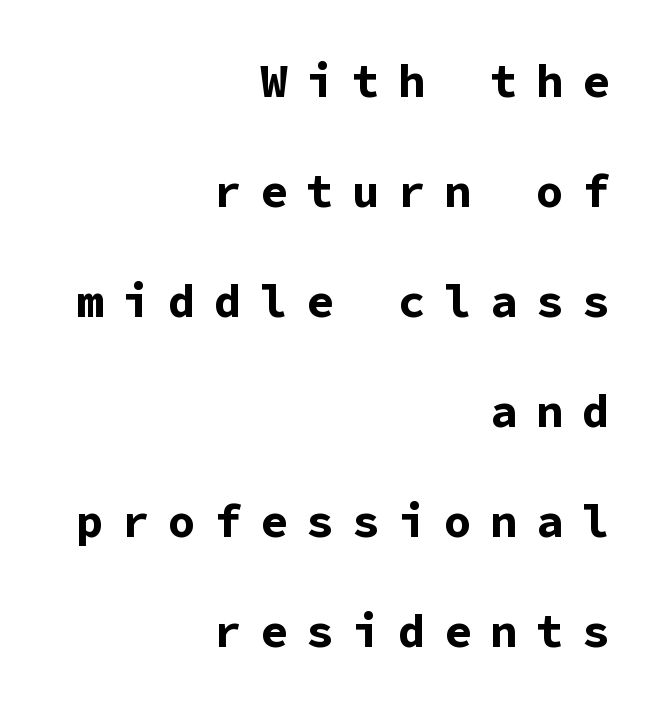
Q: Is the text bold? A: Yes.
Q: Is the text italic (slanted)? A: No, it is upright.
Q: Is the typeface a serif or a sans-serif typeface? A: Sans-serif.
Q: Is the text underlined? A: No.
Q: How is the paragraph aligned? A: Right-aligned.
Q: Is the spacing between letters normal or unusually wide? A: Unusually wide.
Q: Is the spacing between lines tight, normal or loose? A: Loose.
Q: Width (condensed, normal, or wide)? A: Normal.
Q: Stroke contrast? A: Low.
Q: x-height? A: Medium.
Q: Monospaced? A: Yes.
